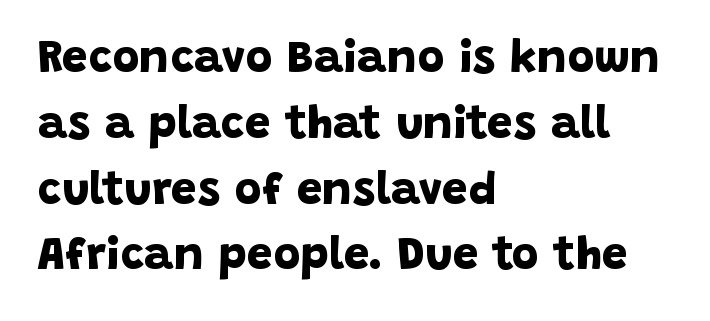
{"serif": "no", "bold": "yes", "weight": "bold", "width": "normal", "stroke_contrast": "low", "x_height": "large", "monospaced": "no", "underline": "no", "align": "left", "line_spacing": "normal", "line_spacing_ratio": 1.43, "letter_spacing": "normal", "letter_spacing_em": 0.0, "glyph_px": 46}
